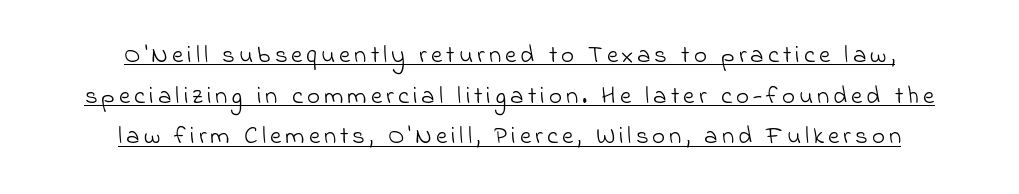
The image shows 25 px text type; set centered, normal line spacing (1.63x), underlined.
